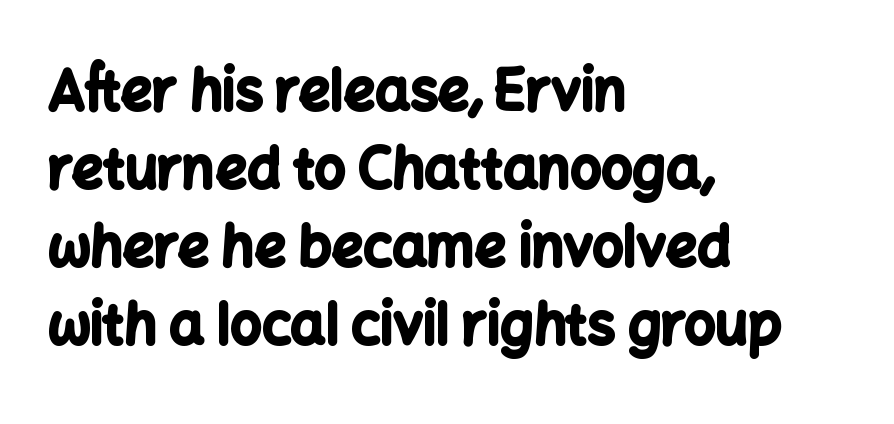
Q: Is the text bold? A: Yes.
Q: Is the text italic (slanted)? A: No, it is upright.
Q: Is the typeface a serif or a sans-serif typeface? A: Sans-serif.
Q: Is the text underlined? A: No.
Q: How is the paragraph aligned? A: Left-aligned.
Q: Is the spacing between letters normal or unusually wide? A: Normal.
Q: Is the spacing between lines tight, normal or loose? A: Normal.
Q: Width (condensed, normal, or wide)? A: Normal.
Q: Stroke contrast? A: Low.
Q: x-height? A: Medium.
Q: Monospaced? A: No.
